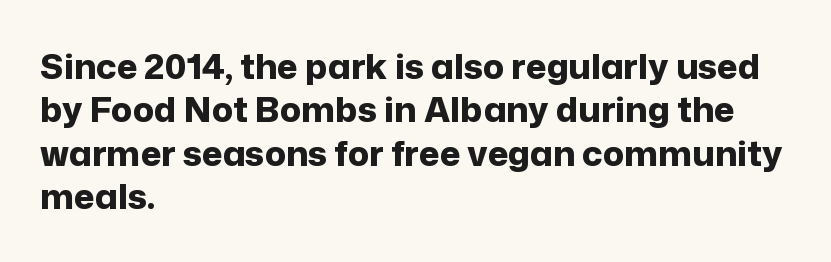
Q: Is the text bold? A: Yes.
Q: Is the text italic (slanted)? A: No, it is upright.
Q: Is the typeface a serif or a sans-serif typeface? A: Sans-serif.
Q: Is the text underlined? A: No.
Q: How is the paragraph aligned? A: Left-aligned.
Q: Is the spacing between letters normal or unusually wide? A: Normal.
Q: Width (condensed, normal, or wide)? A: Normal.
Q: Stroke contrast? A: Low.
Q: x-height? A: Medium.
Q: Monospaced? A: No.
